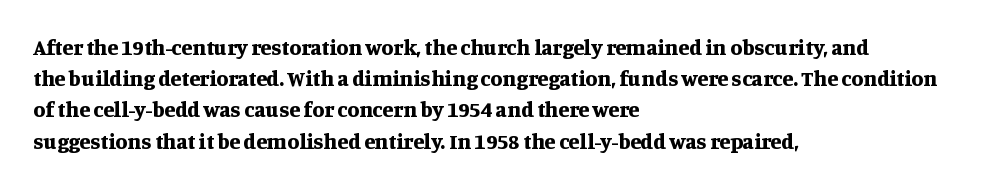
In CSS terms this would be text-align: left. Baseline-to-baseline distance is the conventional proportion of letter height. Notice how the stems are strictly vertical — no italics here. The space beneath each line is pristine and unruled. Spacing between characters is what you'd get straight out of the box. The passage shown is emphatically bold.
